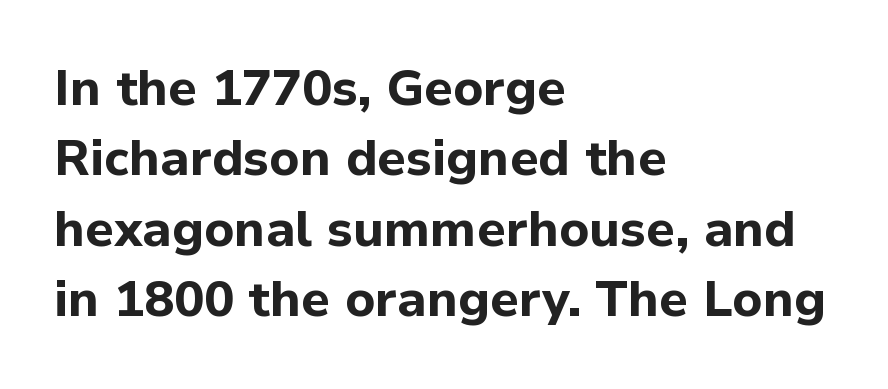
{"serif": "no", "italic": "no", "bold": "yes", "weight": "bold", "width": "normal", "stroke_contrast": "low", "x_height": "medium", "monospaced": "no", "underline": "no", "align": "left", "line_spacing": "normal", "line_spacing_ratio": 1.41, "letter_spacing": "normal", "letter_spacing_em": 0.0, "glyph_px": 50}
